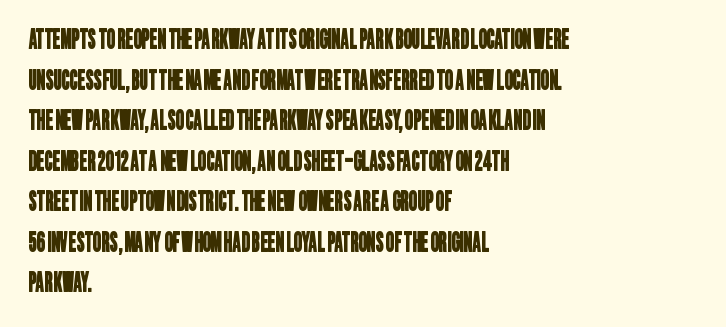
The letterforms sit shoulder to shoulder at normal distance. Successive baselines arrive at the customary interval. Beneath every word, the page is bare. The lines in this sample share a left origin and differ only in where they stop.
